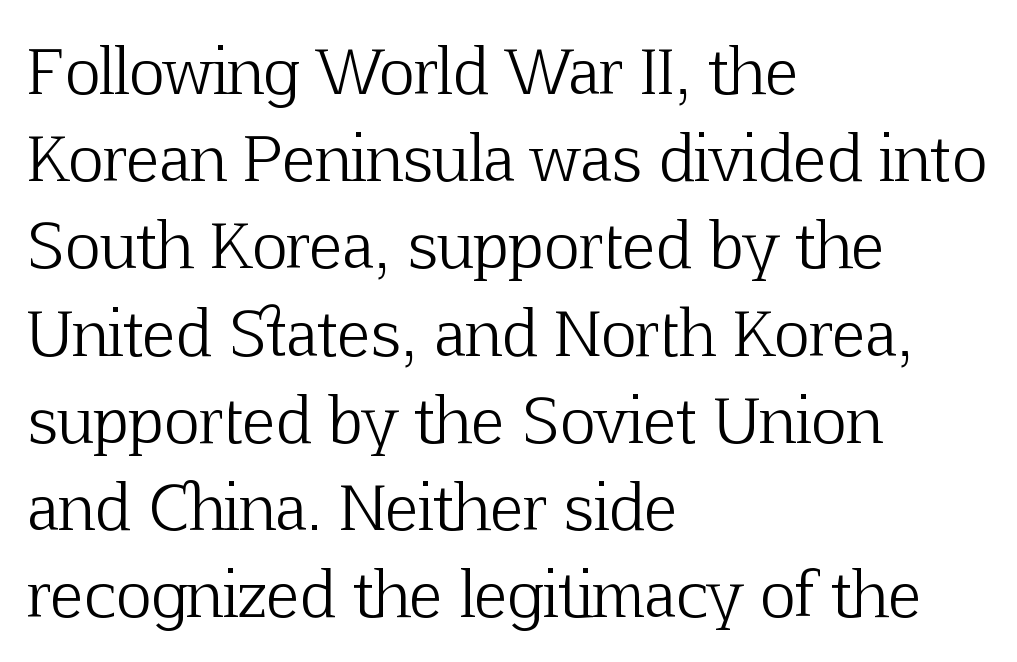
{"serif": "yes", "italic": "no", "bold": "no", "weight": "light", "width": "normal", "stroke_contrast": "low", "x_height": "medium", "monospaced": "no", "underline": "no", "align": "left", "line_spacing": "normal", "line_spacing_ratio": 1.43, "letter_spacing": "normal", "letter_spacing_em": 0.0, "glyph_px": 61}
